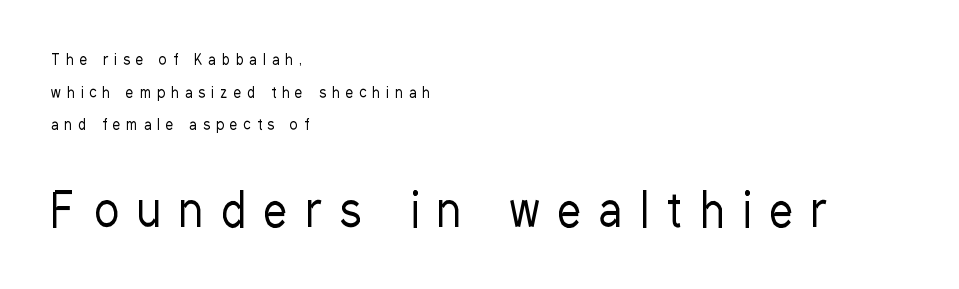
The image shows 46 px regular-weight, condensed sans-serif type, upright; set left-aligned, loose line spacing (2.17x), unusually wide letter spacing (+0.41 em), not underlined; the second (bottom) block is 3.07x larger; low stroke contrast and a medium x-height.
